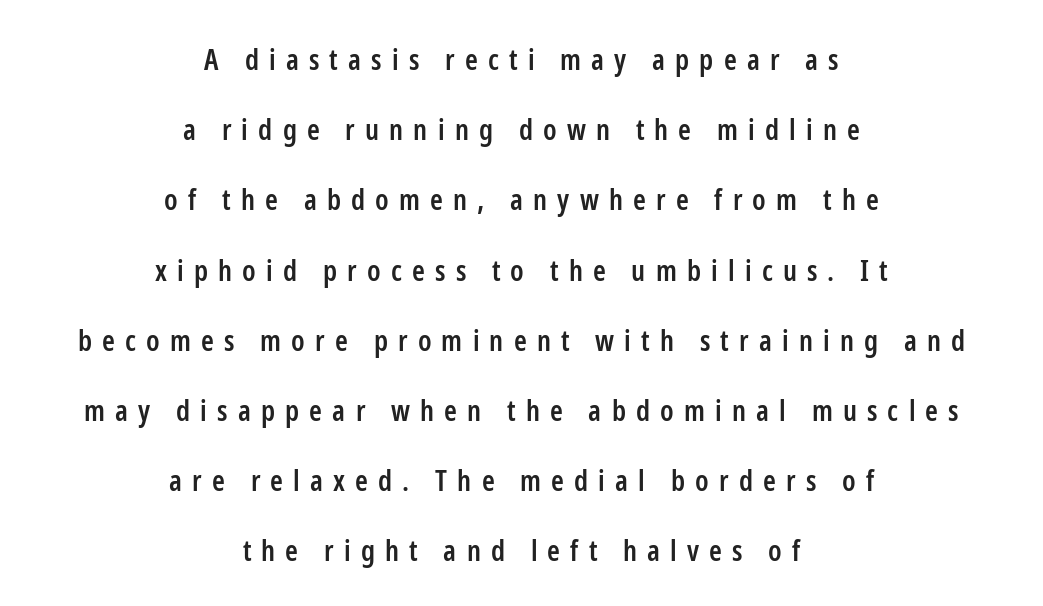
{"serif": "no", "italic": "no", "bold": "semi", "weight": "semibold", "width": "condensed", "stroke_contrast": "low", "x_height": "medium", "monospaced": "no", "underline": "no", "align": "center", "line_spacing": "loose", "line_spacing_ratio": 2.42, "letter_spacing": "wide", "letter_spacing_em": 0.35, "glyph_px": 29}
